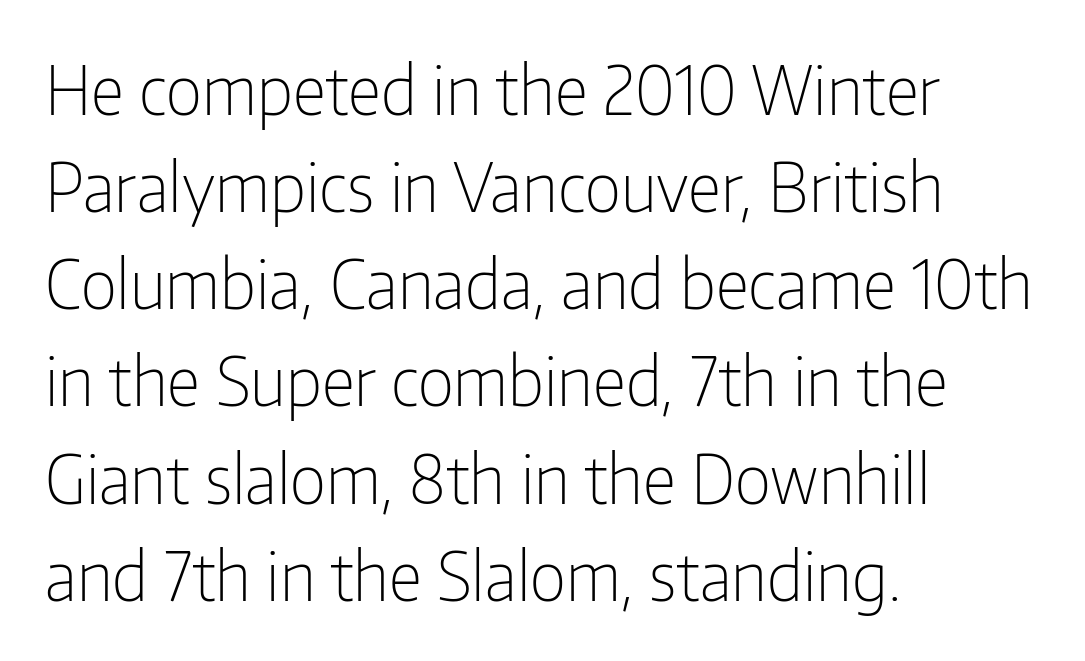
The image shows 67 px light, condensed sans-serif type, upright; set left-aligned, normal line spacing (1.45x), normal letter spacing, not underlined; low stroke contrast and a medium x-height.
